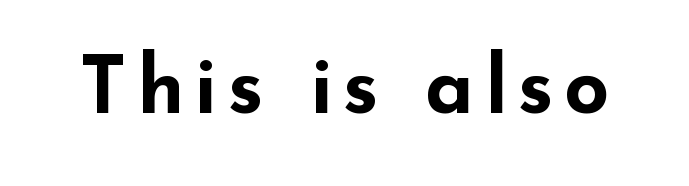
The image shows 80 px bold, wide sans-serif type, upright; set not underlined; low stroke contrast and a small x-height.
